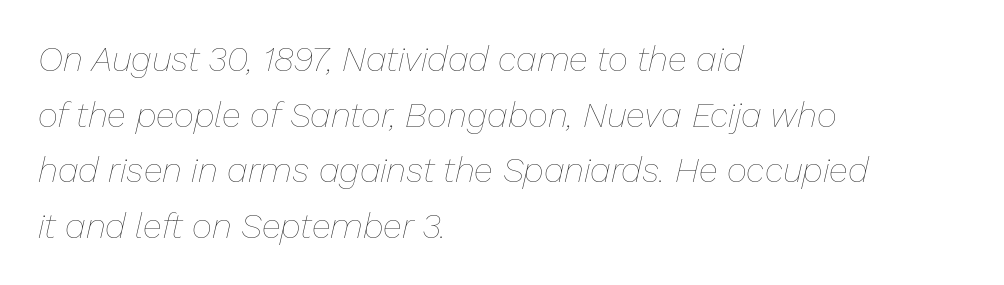
The image shows 35 px thin type, italic (leaning right); set left-aligned, normal line spacing (1.59x), normal letter spacing, not underlined; low stroke contrast and a medium x-height.
